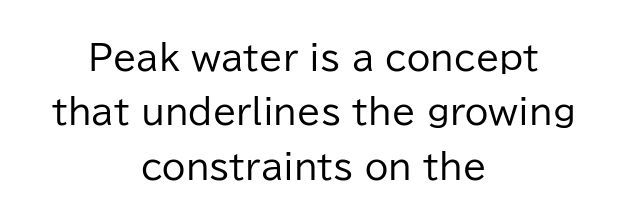
Q: Is the text bold? A: No.
Q: Is the text italic (slanted)? A: No, it is upright.
Q: Is the typeface a serif or a sans-serif typeface? A: Sans-serif.
Q: Is the text underlined? A: No.
Q: How is the paragraph aligned? A: Centered.
Q: Is the spacing between letters normal or unusually wide? A: Normal.
Q: Is the spacing between lines tight, normal or loose? A: Normal.
Q: Width (condensed, normal, or wide)? A: Normal.
Q: Stroke contrast? A: Low.
Q: x-height? A: Medium.
Q: Monospaced? A: No.
